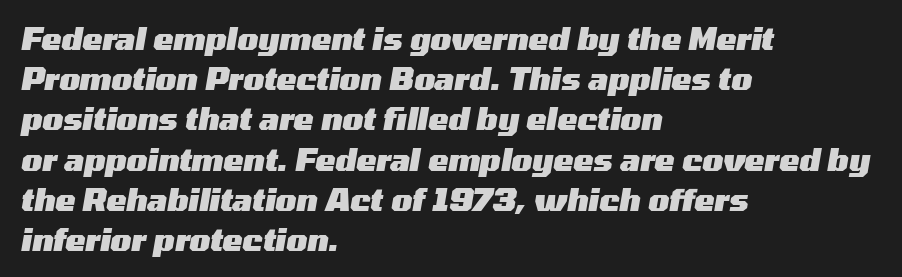
Q: Is the text bold? A: Yes.
Q: Is the text italic (slanted)? A: Yes, it leans right by about 10 degrees.
Q: Is the text underlined? A: No.
Q: How is the paragraph aligned? A: Left-aligned.
Q: Is the spacing between letters normal or unusually wide? A: Normal.
Q: Is the spacing between lines tight, normal or loose? A: Normal.
Q: Width (condensed, normal, or wide)? A: Wide.
Q: Stroke contrast? A: Medium.
Q: x-height? A: Medium.
Q: Monospaced? A: No.
